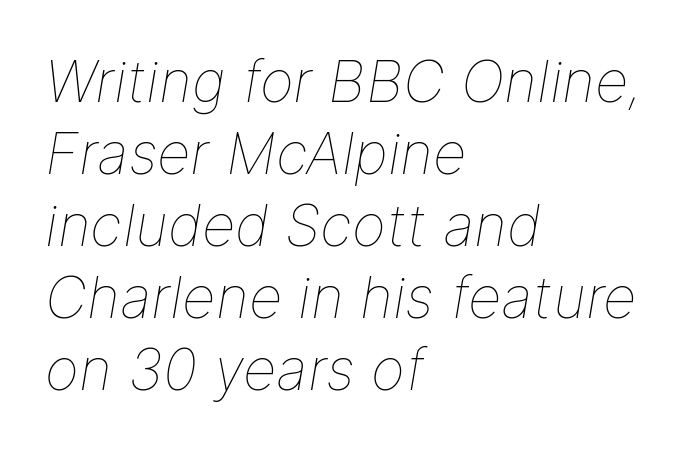
Q: Is the text bold? A: No.
Q: Is the text italic (slanted)? A: Yes, it leans right by about 9 degrees.
Q: Is the text underlined? A: No.
Q: How is the paragraph aligned? A: Left-aligned.
Q: Is the spacing between letters normal or unusually wide? A: Normal.
Q: Width (condensed, normal, or wide)? A: Normal.
Q: Stroke contrast? A: Low.
Q: x-height? A: Medium.
Q: Monospaced? A: No.
